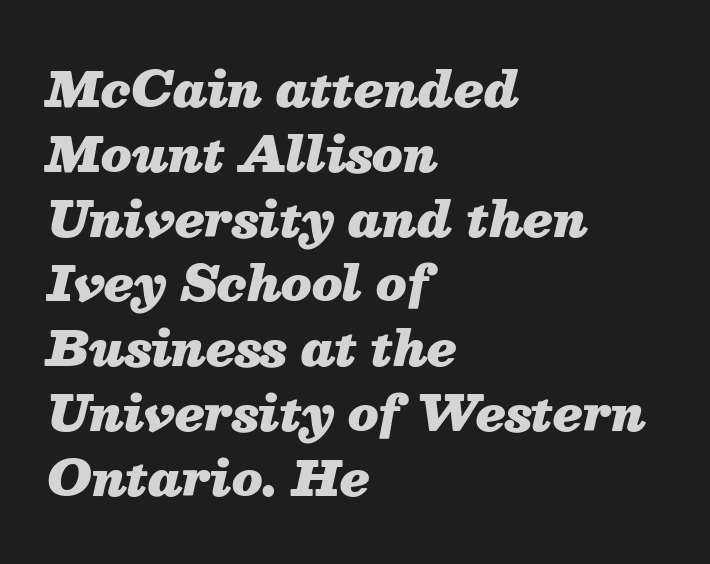
{"italic": "yes", "lean": "right", "slant_degrees": 13, "bold": "yes", "weight": "heavy", "width": "normal", "stroke_contrast": "medium", "x_height": "medium", "monospaced": "no", "underline": "no", "align": "left", "line_spacing": "normal", "line_spacing_ratio": 1.35, "letter_spacing": "normal", "letter_spacing_em": 0.0, "glyph_px": 48}
